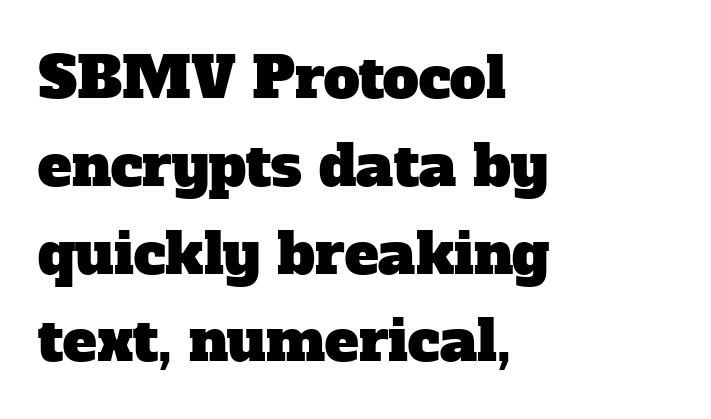
Q: Is the typeface a serif or a sans-serif typeface? A: Serif.
Q: Is the text underlined? A: No.
Q: How is the paragraph aligned? A: Left-aligned.
Q: Is the spacing between letters normal or unusually wide? A: Normal.
Q: Is the spacing between lines tight, normal or loose? A: Normal.
Q: Width (condensed, normal, or wide)? A: Normal.
Q: Stroke contrast? A: Low.
Q: x-height? A: Medium.
Q: Monospaced? A: No.
